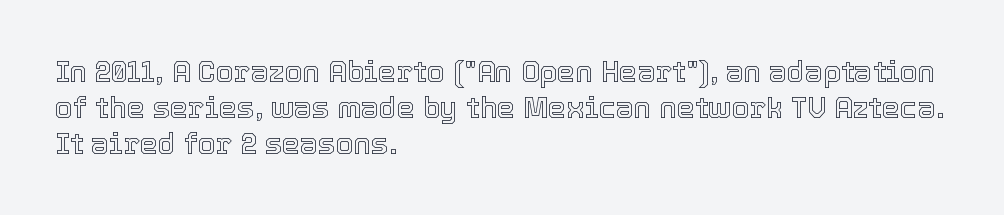
The image shows 29 px text type, upright; set left-aligned, line spacing 1.24x, normal letter spacing, not underlined; a medium x-height.
